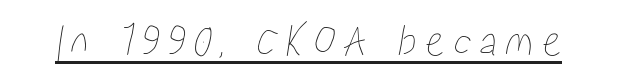
The image shows 46 px condensed type; set underlined; low stroke contrast and a medium x-height.
